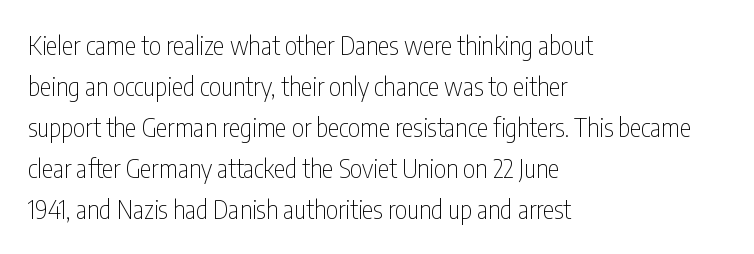
The words here are not underlined. Unbolded letterforms with no extra heft. Quick note: interline space is typical. These lines stack with their left ends in a neat column. Ordinary non-slanted type is in use. Here the glyphs are tracked normally, forming tight word shapes.
